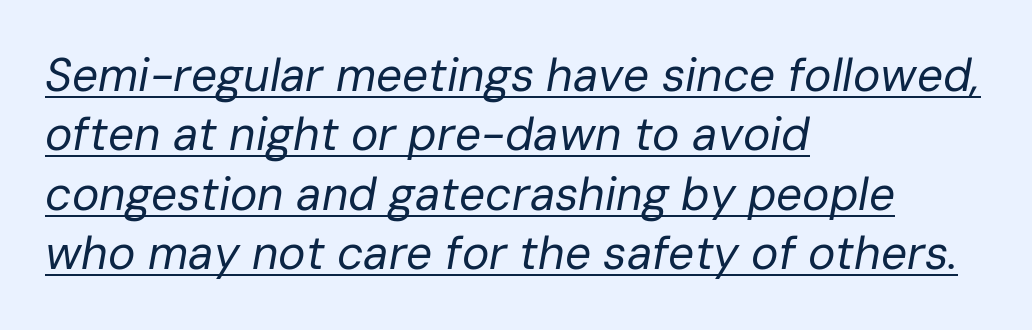
A typesetter would call this zero additional tracking. The letters advance in unequal steps, a hallmark of proportional type. Underlined type. Rows of type keep a routine distance in the vertical direction. The letters are slanted; this is an italic face. Nothing heavy about these letters — not bold at all.
